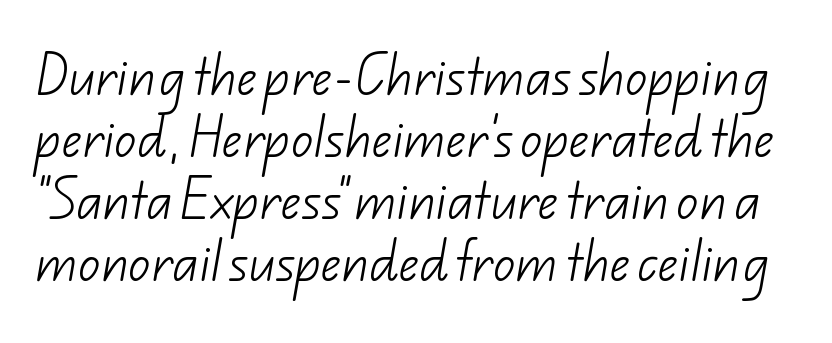
The image shows 44 px light sans-serif type; set normal line spacing (1.41x), normal letter spacing, not underlined; low stroke contrast and a small x-height.
